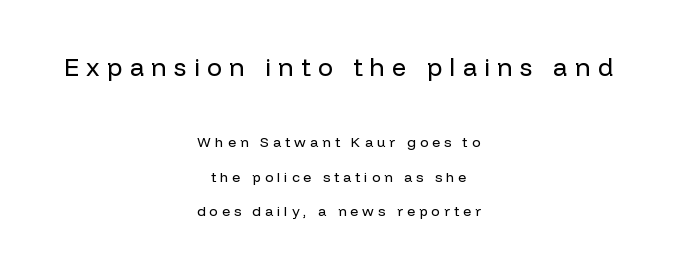
Q: Is the text bold? A: No.
Q: Is the text italic (slanted)? A: No, it is upright.
Q: Is the text underlined? A: No.
Q: How is the paragraph aligned? A: Centered.
Q: Is the spacing between letters normal or unusually wide? A: Unusually wide.
Q: Is the spacing between lines tight, normal or loose? A: Loose.
Q: Which block of text is set in a larger size, the first (top) or the second (bottom)? A: The first (top) one.
